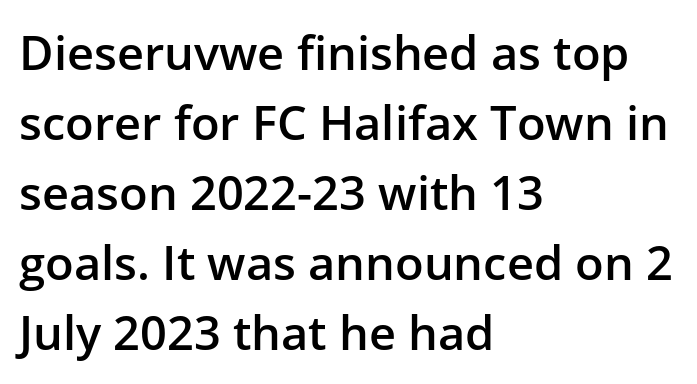
{"serif": "no", "italic": "no", "bold": "semi", "weight": "semibold", "width": "normal", "stroke_contrast": "low", "x_height": "medium", "monospaced": "no", "underline": "no", "align": "left", "line_spacing": "normal", "line_spacing_ratio": 1.49, "letter_spacing": "normal", "letter_spacing_em": 0.0, "glyph_px": 47}
